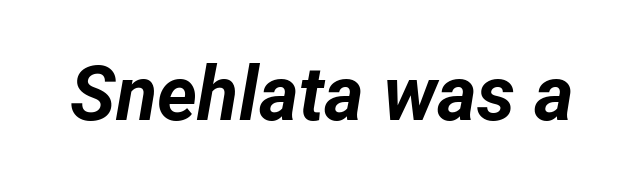
Q: Is the text bold? A: Yes.
Q: Is the text italic (slanted)? A: Yes, it leans right by about 12 degrees.
Q: Is the text underlined? A: No.
Q: Is the spacing between letters normal or unusually wide? A: Normal.
Q: Width (condensed, normal, or wide)? A: Normal.
Q: Stroke contrast? A: Low.
Q: x-height? A: Medium.
Q: Monospaced? A: No.
